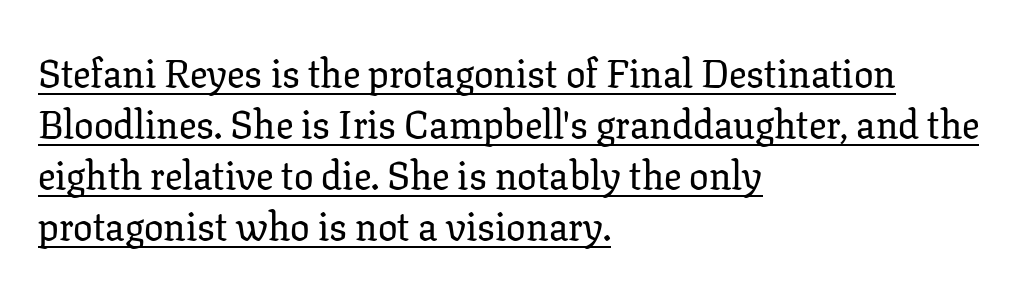
This is underlined copy, the kind a proofreader might mark for attention. Little horizontal feet cap the strokes, marking this as serif type. Think of a printed novel: that variable character pitch is what you see here. Honestly, the row spacing looks completely unremarkable. Inter-character spacing is left at the font's built-in metrics. Quick note: not italic, upright.
